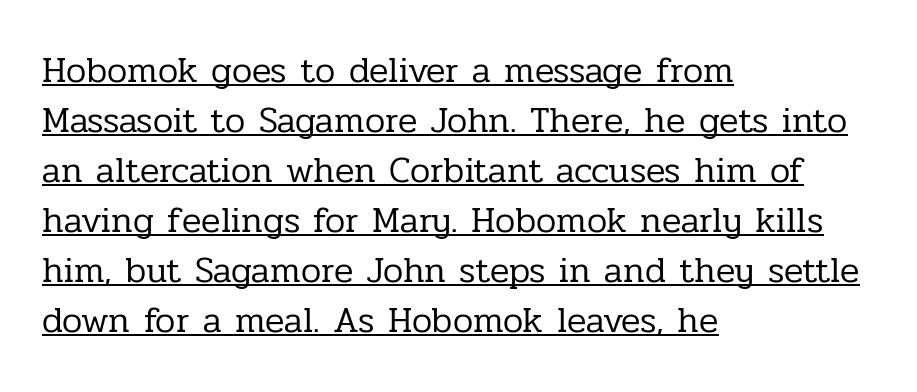
Q: Is the text bold? A: No.
Q: Is the text italic (slanted)? A: No, it is upright.
Q: Is the typeface a serif or a sans-serif typeface? A: Serif.
Q: Is the text underlined? A: Yes.
Q: How is the paragraph aligned? A: Left-aligned.
Q: Is the spacing between letters normal or unusually wide? A: Normal.
Q: Is the spacing between lines tight, normal or loose? A: Normal.
Q: Width (condensed, normal, or wide)? A: Normal.
Q: Stroke contrast? A: Low.
Q: x-height? A: Medium.
Q: Monospaced? A: No.
